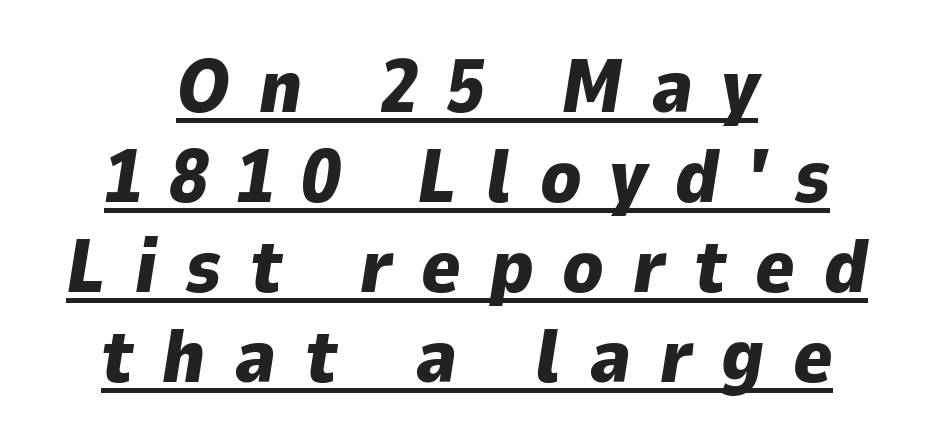
The image shows 75 px heavy type, italic (leaning right); set centered, line spacing 1.2x, unusually wide letter spacing (+0.38 em), underlined; low stroke contrast and a medium x-height.
